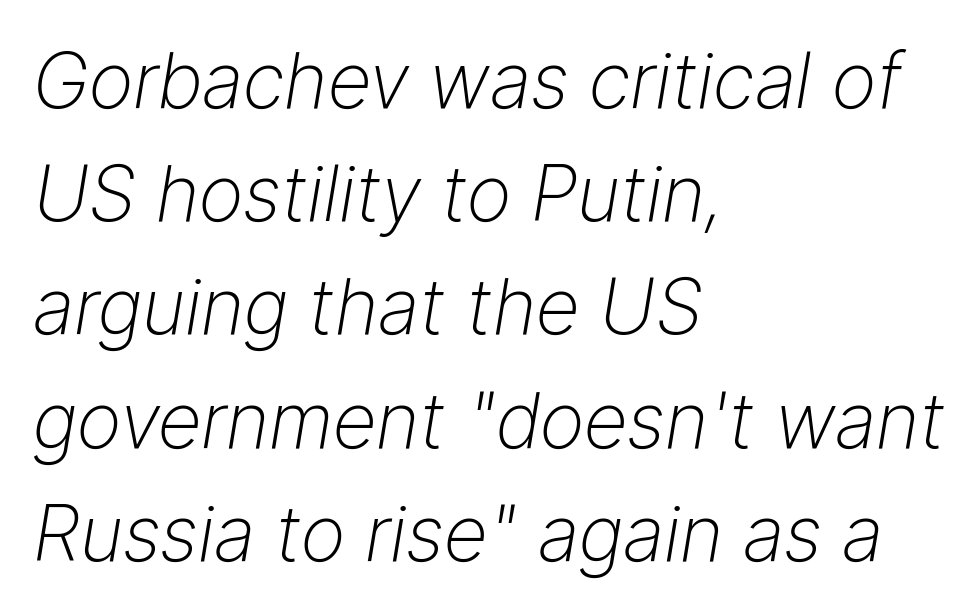
Q: Is the text bold? A: No.
Q: Is the text italic (slanted)? A: Yes, it leans right by about 9 degrees.
Q: Is the text underlined? A: No.
Q: How is the paragraph aligned? A: Left-aligned.
Q: Is the spacing between letters normal or unusually wide? A: Normal.
Q: Is the spacing between lines tight, normal or loose? A: Normal.
Q: Width (condensed, normal, or wide)? A: Normal.
Q: Stroke contrast? A: Low.
Q: x-height? A: Medium.
Q: Monospaced? A: No.
